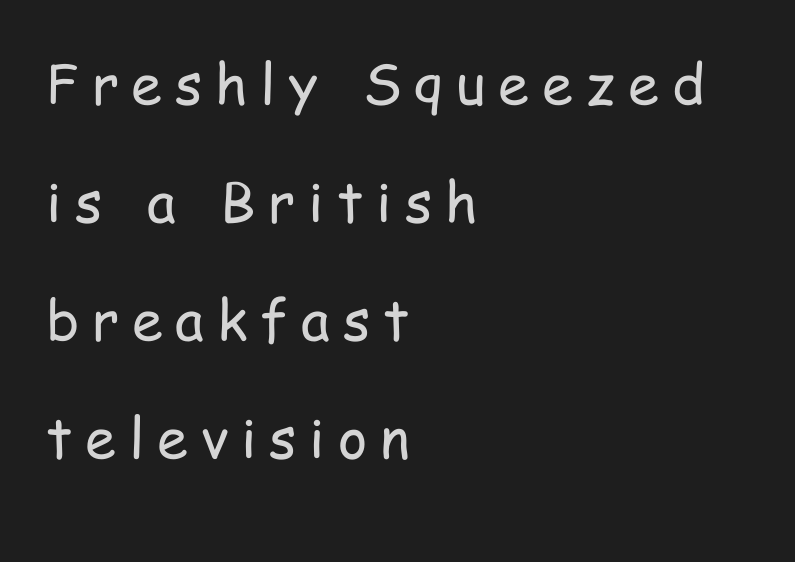
{"serif": "no", "italic": "no", "bold": "no", "weight": "regular", "width": "condensed", "stroke_contrast": "low", "x_height": "medium", "monospaced": "no", "underline": "no", "align": "left", "line_spacing": "loose", "line_spacing_ratio": 2.11, "letter_spacing": "wide", "letter_spacing_em": 0.23, "glyph_px": 56}
